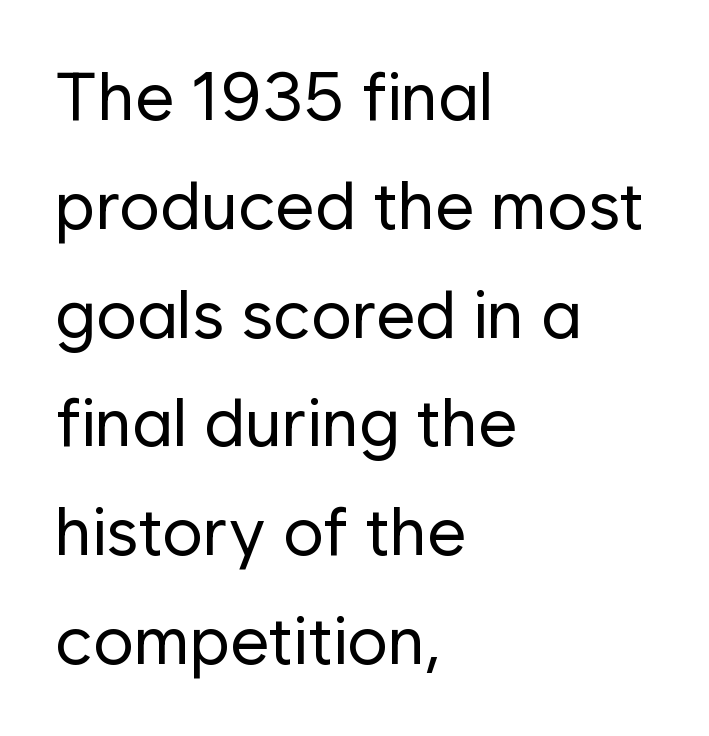
Q: Is the text bold? A: No.
Q: Is the text italic (slanted)? A: No, it is upright.
Q: Is the typeface a serif or a sans-serif typeface? A: Sans-serif.
Q: Is the text underlined? A: No.
Q: How is the paragraph aligned? A: Left-aligned.
Q: Is the spacing between letters normal or unusually wide? A: Normal.
Q: Is the spacing between lines tight, normal or loose? A: Normal.
Q: Width (condensed, normal, or wide)? A: Normal.
Q: Stroke contrast? A: Low.
Q: x-height? A: Medium.
Q: Monospaced? A: No.
